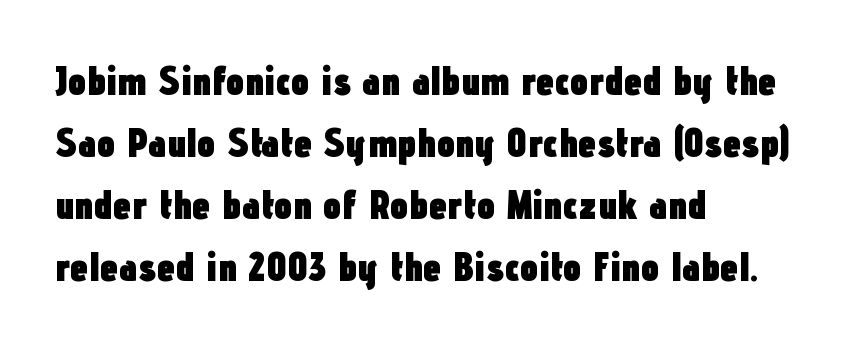
Posture: upright roman. Descender tails drop into unmarked territory. Nope, no serifs anywhere on these letters. Each glyph is drawn with heavy, bold strokes. Proportional: the letters do not fall into vertical columns.
